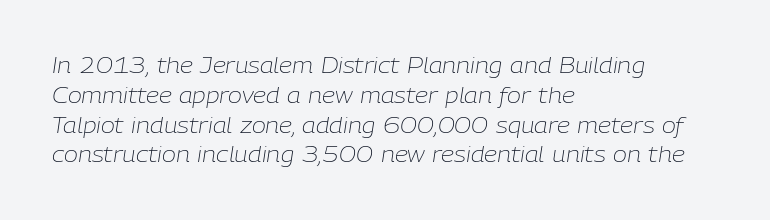
Line beginnings align vertically; line endings do not. The strokes carry an ordinary text weight at most. Observe the ordinary spacing: letters are neighbours, not strangers. In terms of leading, this rendering sits right in the middle. Clear beneath every line of the passage.
